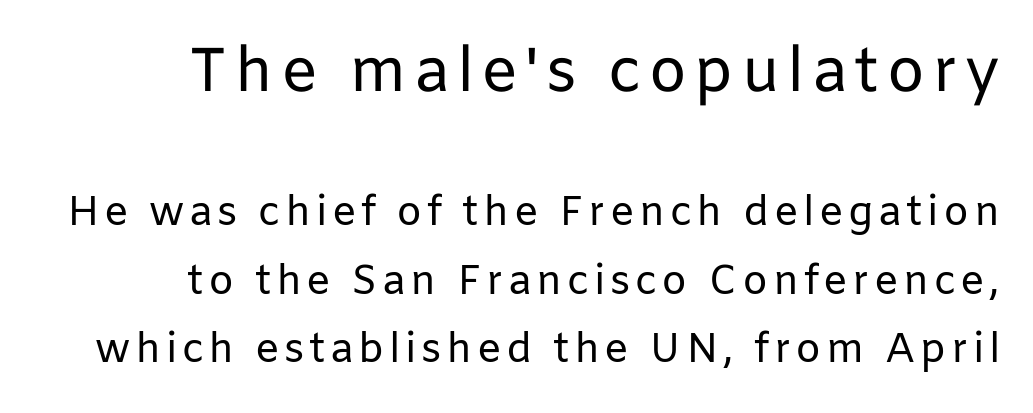
Which margin do the lines hug? The right one — the left edge is uneven. Looks like regular typesetting: each glyph gets only the width it needs. The weight tops out at a normal text grade. Is this a sans? Yes — the strokes have no serifs. The gap between lines stays unmarked. Posture: straight, roman, zero tilt.
